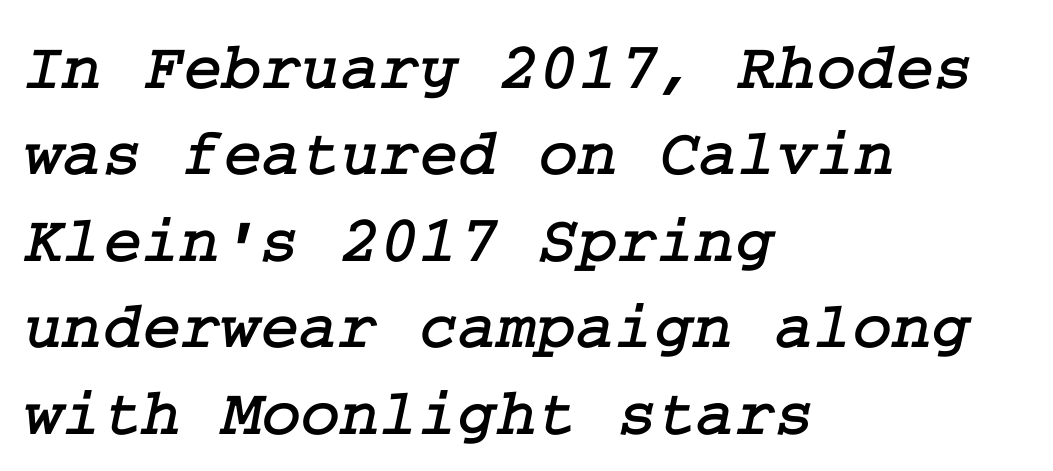
This sample uses a serif face. Short and long lines alike share a common starting point at left. Is the letter spacing exaggerated? No — it looks like the ordinary default. The area under the type is left untouched. Vertical spacing — default.
